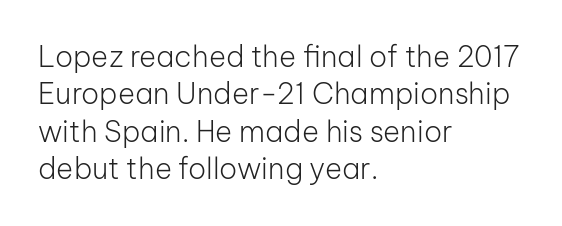
The image shows 29 px light sans-serif type, upright; set left-aligned, normal line spacing (1.29x), normal letter spacing, not underlined; low stroke contrast and a medium x-height.
